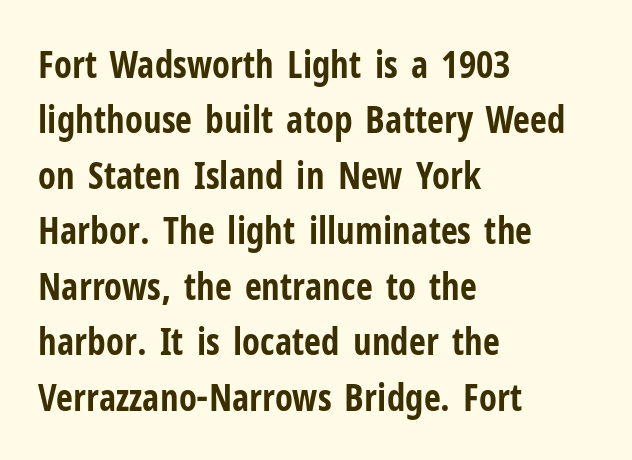
Check where the strokes stop: nothing finishes them off — pure sans. Alignment: flush left. Here the designer chose a conventional face with non-uniform glyph widths. The rendering uses a bold face; every stroke is thick and dark. Vertical strokes here are truly vertical. Normally led — the rows are evenly, conventionally spaced.
